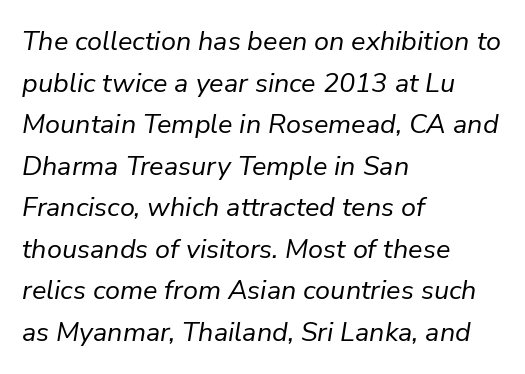
The image shows 27 px text type, italic (leaning right); set left-aligned, normal line spacing (1.54x), normal letter spacing, not underlined.
